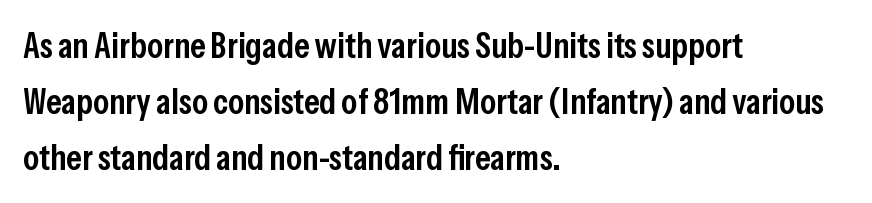
The passage shown is typed in a proportional face where columns would drift. Rule under the text: the space is simply empty. The designer went with a sans here, leaving each stem footless. This is moderately heavy type, rendered in semibold. How are the letters spaced? Ordinarily, with no added tracking. The designer left line spacing at the default.
